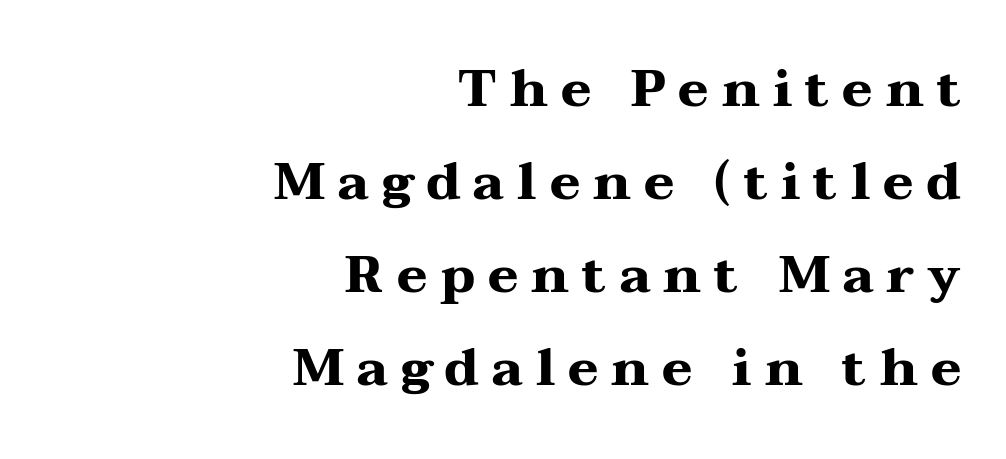
{"serif": "yes", "italic": "no", "bold": "yes", "weight": "heavy", "width": "wide", "stroke_contrast": "medium", "x_height": "medium", "monospaced": "no", "underline": "no", "align": "right", "line_spacing_ratio": 1.79, "letter_spacing": "wide", "letter_spacing_em": 0.25, "glyph_px": 52}
